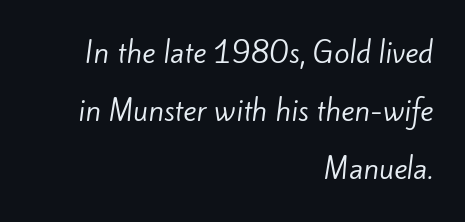
Q: Is the text bold? A: No.
Q: Is the typeface a serif or a sans-serif typeface? A: Sans-serif.
Q: Is the text underlined? A: No.
Q: How is the paragraph aligned? A: Right-aligned.
Q: Is the spacing between letters normal or unusually wide? A: Normal.
Q: Is the spacing between lines tight, normal or loose? A: Loose.
Q: Width (condensed, normal, or wide)? A: Normal.
Q: Stroke contrast? A: Low.
Q: x-height? A: Small.
Q: Monospaced? A: No.
